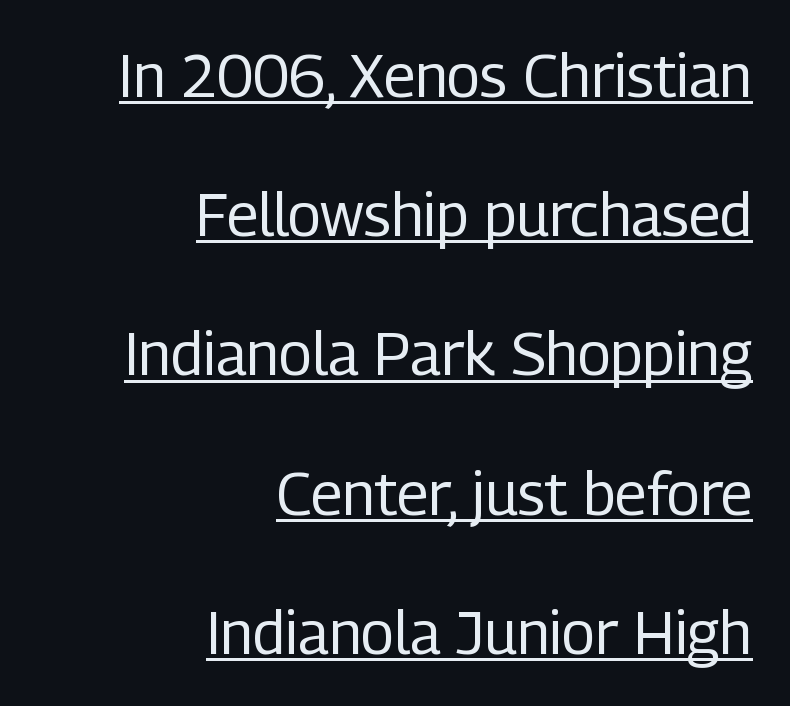
{"serif": "no", "italic": "no", "bold": "no", "weight": "regular", "width": "condensed", "stroke_contrast": "low", "x_height": "medium", "monospaced": "no", "underline": "yes", "align": "right", "line_spacing": "loose", "line_spacing_ratio": 2.32, "letter_spacing": "normal", "letter_spacing_em": 0.0, "glyph_px": 60}
